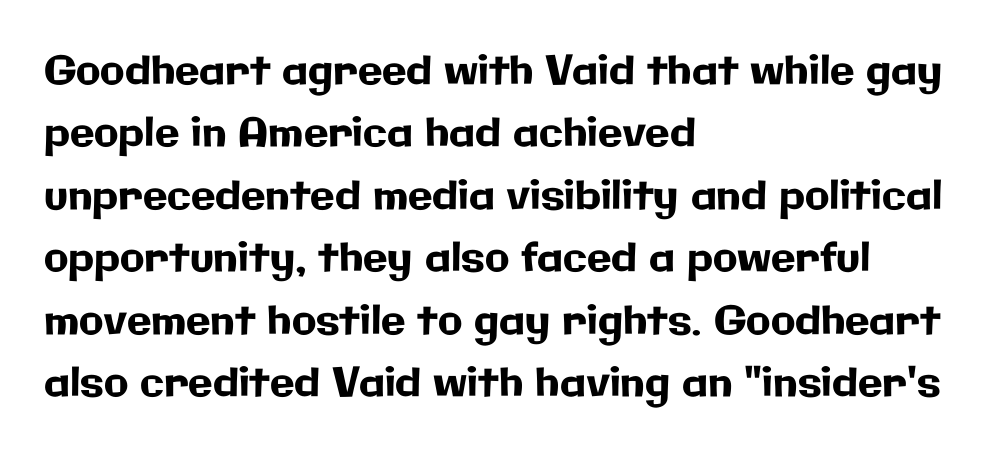
The image shows 40 px sans-serif type, upright; set left-aligned, normal line spacing (1.56x), normal letter spacing, not underlined; low stroke contrast and a medium x-height.
